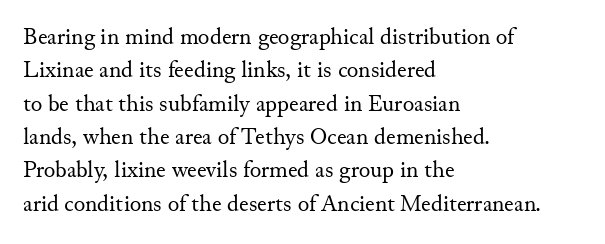
The letterforms sit at book weight or below. Posture: straight, roman, zero tilt. Tracking value appears to be zero — textbook default spacing. The passage shown stacks its lines at a standard gap. Is the block centered? No — it sits flush against the left margin. The foot of each line stays bare and open.
